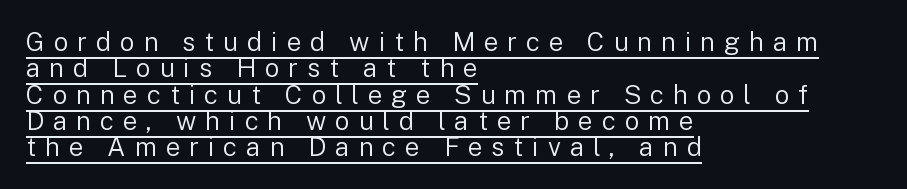
The strokes carry an ordinary text weight at most. How would I describe the line gaps? Narrow and economical. These lines stack with their left ends in a neat column. The face used here is rendered with a markedly widened letterfit.
